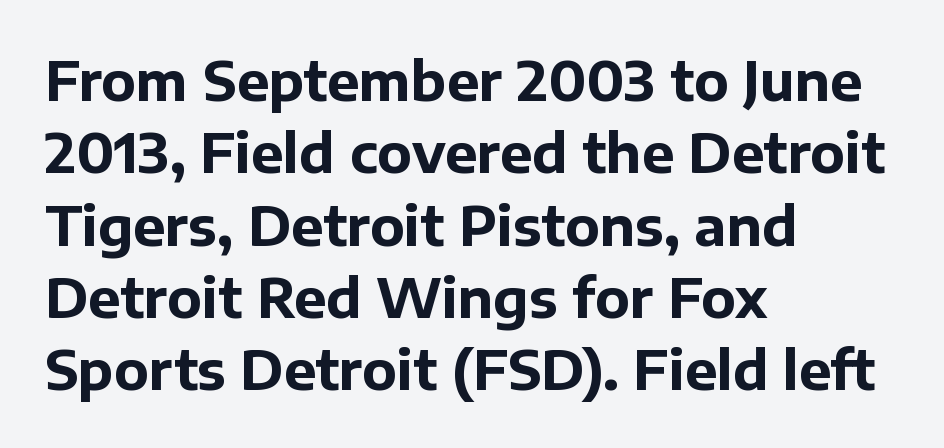
The image shows 54 px bold sans-serif type, upright; set left-aligned, normal line spacing (1.34x), normal letter spacing, not underlined; low stroke contrast and a medium x-height.
